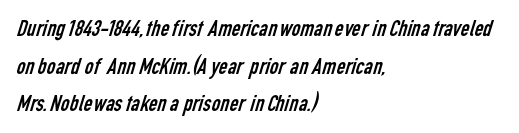
The image shows 24 px text type; set left-aligned, normal line spacing (1.57x), normal letter spacing, not underlined.
